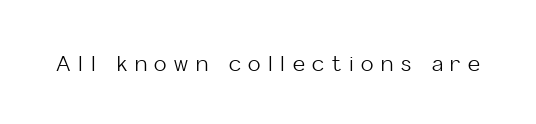
The image shows 21 px text type, upright; set unusually wide letter spacing (+0.36 em), not underlined.
